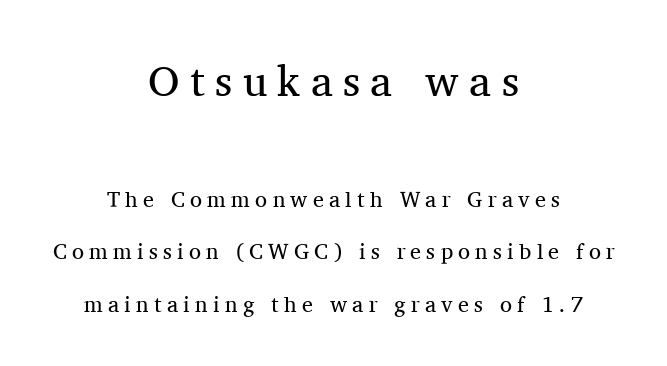
{"serif": "yes", "italic": "no", "bold": "no", "weight": "regular", "width": "normal", "stroke_contrast": "medium", "x_height": "medium", "monospaced": "no", "underline": "no", "align": "center", "line_spacing": "loose", "line_spacing_ratio": 2.37, "letter_spacing": "wide", "letter_spacing_em": 0.24, "larger_block": "first", "size_ratio": 1.95, "glyph_px": 43}
